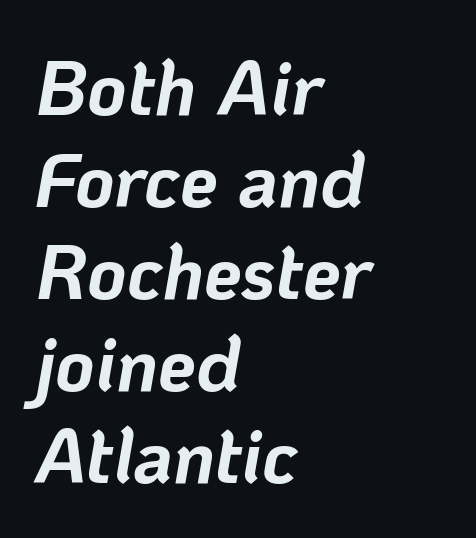
Q: Is the text bold? A: Yes.
Q: Is the text italic (slanted)? A: Yes, it leans right by about 10 degrees.
Q: Is the text underlined? A: No.
Q: How is the paragraph aligned? A: Left-aligned.
Q: Is the spacing between letters normal or unusually wide? A: Normal.
Q: Width (condensed, normal, or wide)? A: Normal.
Q: Stroke contrast? A: Low.
Q: x-height? A: Medium.
Q: Monospaced? A: No.
